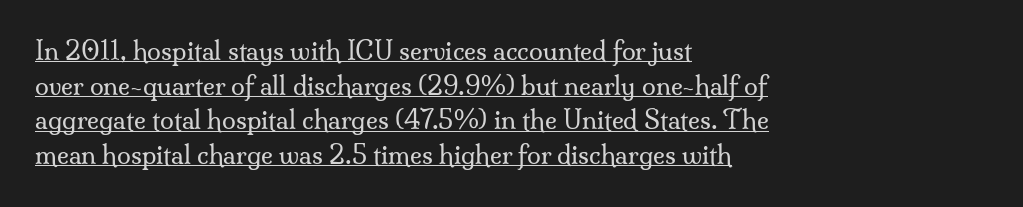
The image shows 25 px text type, upright; set left-aligned, normal line spacing (1.39x), normal letter spacing, underlined.
